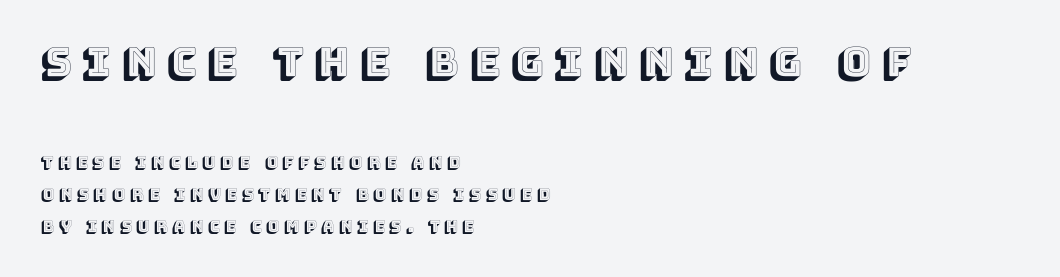
Q: Is the text italic (slanted)? A: No, it is upright.
Q: Is the text underlined? A: No.
Q: How is the paragraph aligned? A: Left-aligned.
Q: Is the spacing between letters normal or unusually wide? A: Unusually wide.
Q: Is the spacing between lines tight, normal or loose? A: Loose.
Q: Which block of text is set in a larger size, the first (top) or the second (bottom)? A: The first (top) one.
Q: Width (condensed, normal, or wide)? A: Normal.
Q: x-height? A: Large.
Q: Monospaced? A: No.
